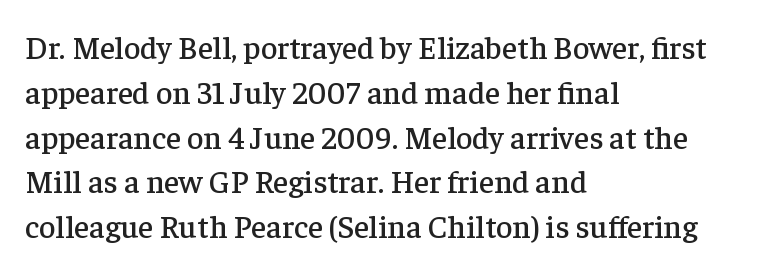
The line-height multiplier appears to be the usual default. Only glyphs here, with clear space below each row. A typesetter would mark this as roman, not italic. Compared with a centered layout, this one pins lines to the left instead.
